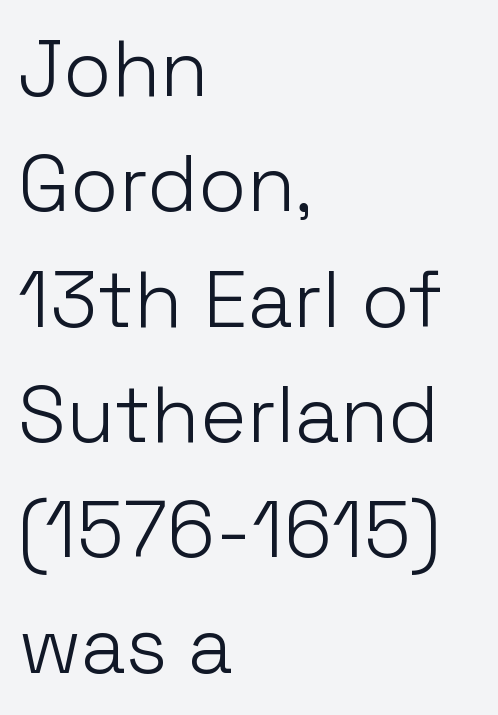
{"serif": "no", "italic": "no", "bold": "no", "weight": "light", "width": "normal", "stroke_contrast": "low", "x_height": "medium", "monospaced": "no", "underline": "no", "align": "left", "line_spacing": "normal", "line_spacing_ratio": 1.46, "letter_spacing": "normal", "letter_spacing_em": 0.0, "glyph_px": 79}
